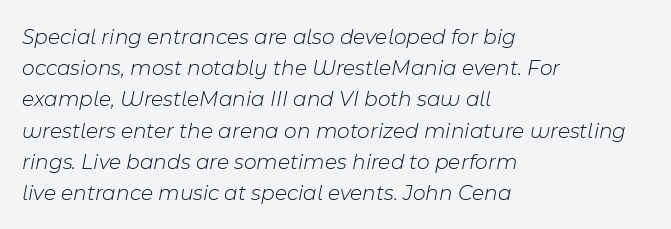
Q: Is the text bold? A: No.
Q: Is the text italic (slanted)? A: Yes, it leans right by about 11 degrees.
Q: Is the text underlined? A: No.
Q: How is the paragraph aligned? A: Left-aligned.
Q: Is the spacing between letters normal or unusually wide? A: Normal.
Q: Is the spacing between lines tight, normal or loose? A: Normal.
